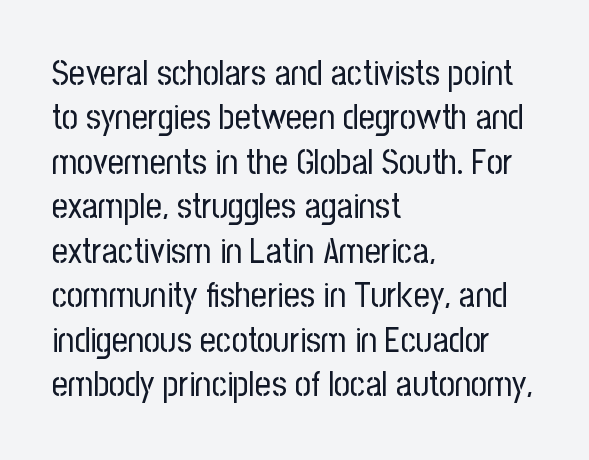
The image shows 35 px regular-weight, condensed sans-serif type, upright; set left-aligned, normal line spacing (1.27x), normal letter spacing, not underlined; low stroke contrast and a medium x-height.
